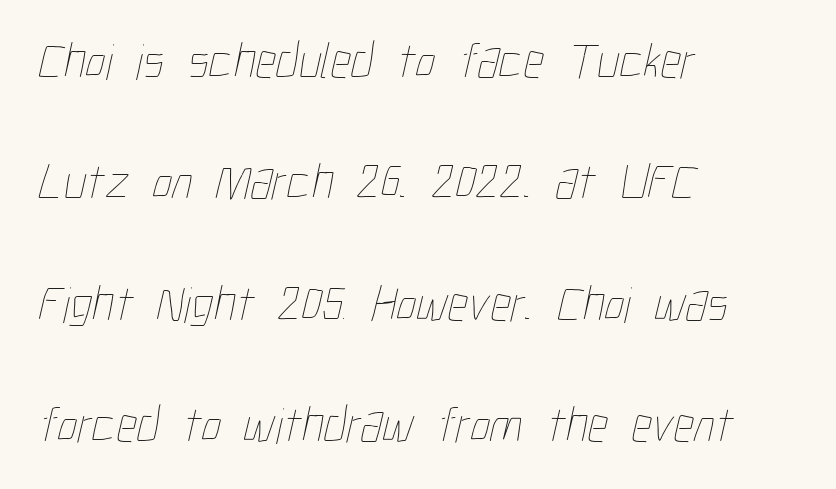
{"bold": "no", "weight": "thin", "width": "condensed", "stroke_contrast": "low", "x_height": "medium", "monospaced": "no", "underline": "no", "align": "left", "line_spacing": "loose", "line_spacing_ratio": 2.38, "letter_spacing": "normal", "letter_spacing_em": 0.0, "glyph_px": 51}
